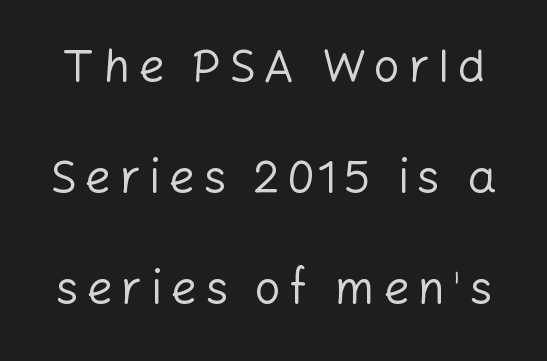
{"serif": "no", "italic": "no", "bold": "no", "weight": "regular", "width": "normal", "stroke_contrast": "low", "x_height": "medium", "monospaced": "no", "underline": "no", "line_spacing": "loose", "line_spacing_ratio": 2.41, "glyph_px": 46}
